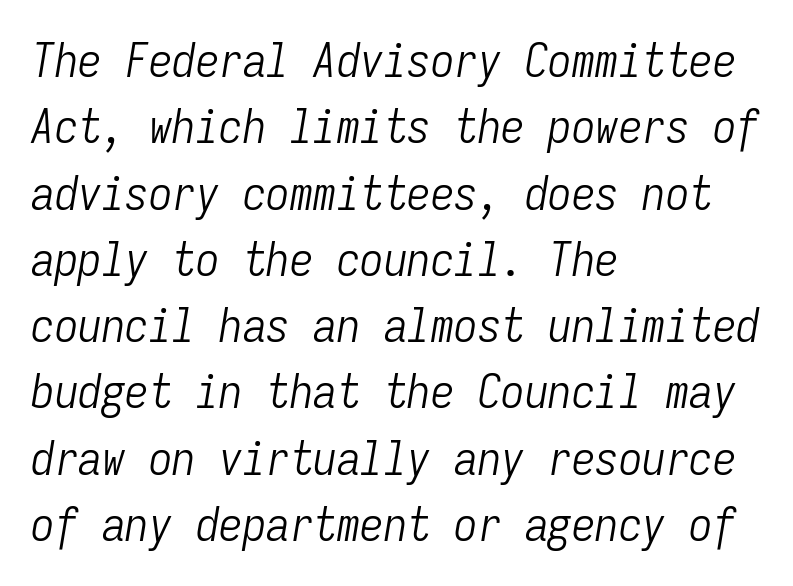
The image shows 47 px light, condensed type, italic (leaning right), monospaced; set left-aligned, normal line spacing (1.41x), normal letter spacing, not underlined; low stroke contrast and a medium x-height.
